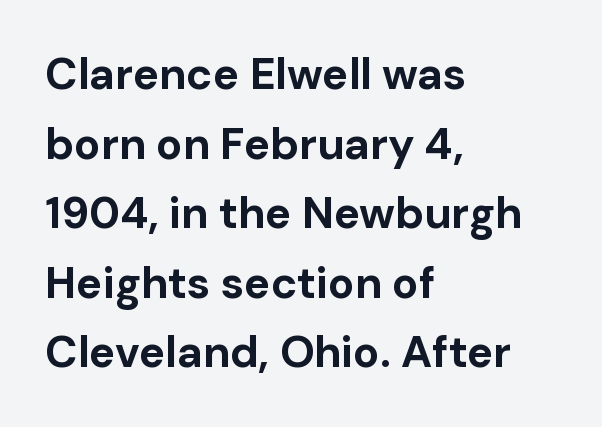
Underlining? Definitely not there. Typographic density is high because the face is bold. Looks like regular typesetting: each glyph gets only the width it needs. The lines sit at an ordinary, default distance from one another. The typography opts for an upright posture over an oblique one.
